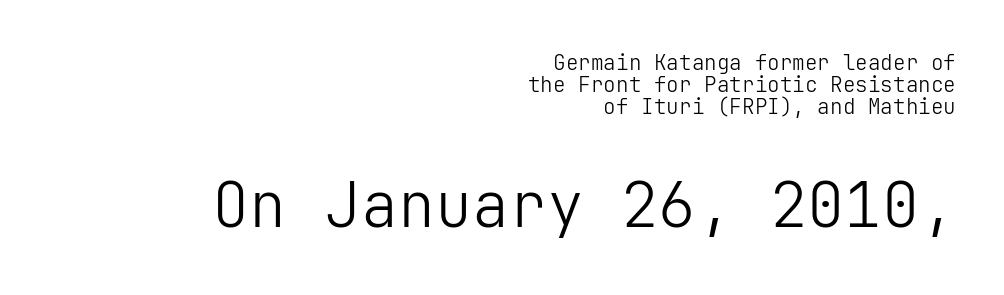
The image shows 62 px light sans-serif type, upright; set right-aligned, tight line spacing (1.04x), normal letter spacing, not underlined; the second (bottom) block is 2.95x larger; low stroke contrast and a medium x-height.
